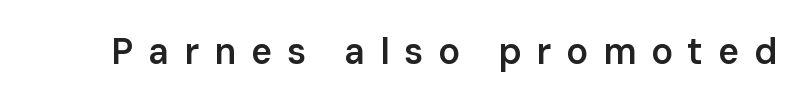
The characters display no serif detailing; their extremities are plain. Style check: upright. Check the space under the baseline: it is left empty. Note the varied advance widths — an 'i' is clearly narrower than an 'm'. Strokes here are thickened, but only to semibold level.
